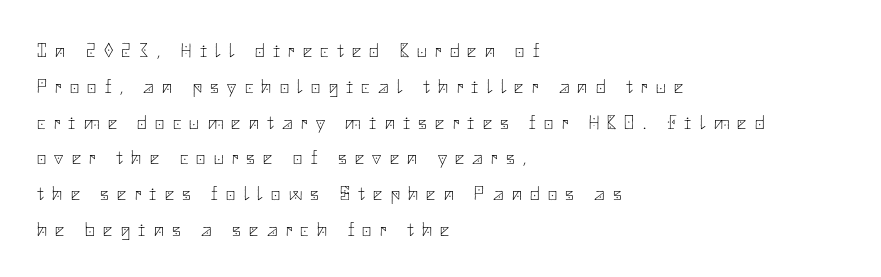
{"italic": "no", "bold": "no", "underline": "no", "align": "left", "line_spacing_ratio": 1.79, "letter_spacing": "wide", "letter_spacing_em": 0.42, "glyph_px": 20}
